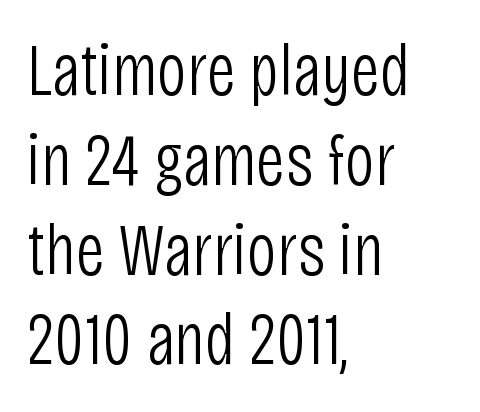
Q: Is the text bold? A: No.
Q: Is the text italic (slanted)? A: No, it is upright.
Q: Is the typeface a serif or a sans-serif typeface? A: Sans-serif.
Q: Is the text underlined? A: No.
Q: How is the paragraph aligned? A: Left-aligned.
Q: Is the spacing between letters normal or unusually wide? A: Normal.
Q: Width (condensed, normal, or wide)? A: Condensed.
Q: Stroke contrast? A: Low.
Q: x-height? A: Large.
Q: Monospaced? A: No.
